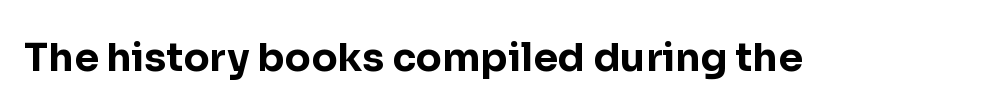
{"serif": "no", "italic": "no", "bold": "yes", "weight": "bold", "width": "normal", "stroke_contrast": "low", "x_height": "medium", "monospaced": "no", "underline": "no", "letter_spacing": "normal", "letter_spacing_em": 0.0, "glyph_px": 39}
